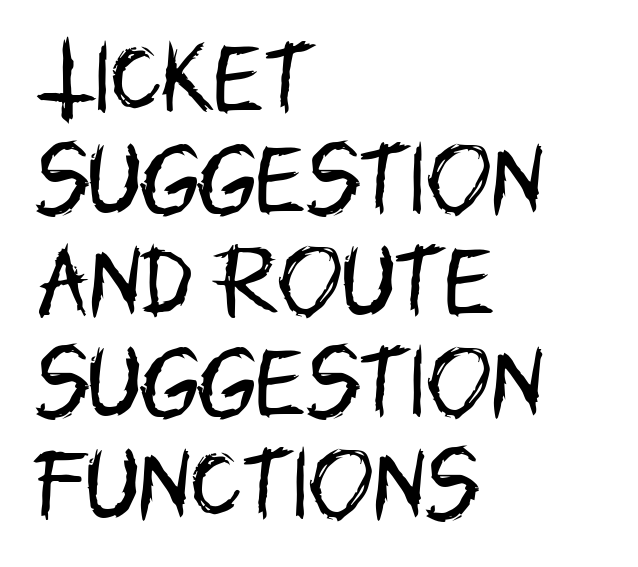
The image shows 78 px regular-weight, condensed sans-serif type, upright; set left-aligned, normal line spacing (1.3x), normal letter spacing, not underlined; low stroke contrast and a large x-height.
